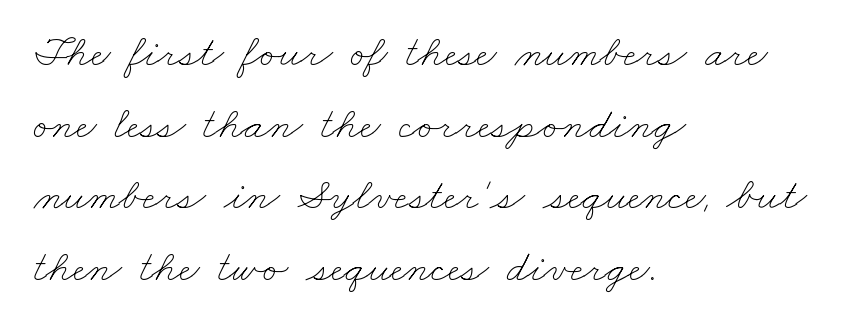
A typesetter would call this leading conventional body-copy spacing. Check under the words: just untouched page. The horizontal fit of the characters is conventional and even. Casual observation: everything's shoved over to the left. The cut favours lightness, reaching ordinary text weight at its darkest.
